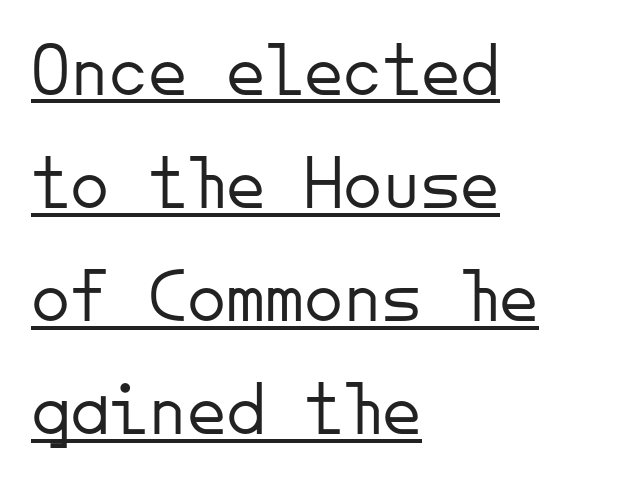
{"serif": "no", "italic": "no", "bold": "no", "weight": "light", "width": "normal", "stroke_contrast": "low", "x_height": "small", "monospaced": "yes", "underline": "yes", "align": "left", "line_spacing": "normal", "line_spacing_ratio": 1.45, "letter_spacing": "normal", "letter_spacing_em": 0.0, "glyph_px": 78}
